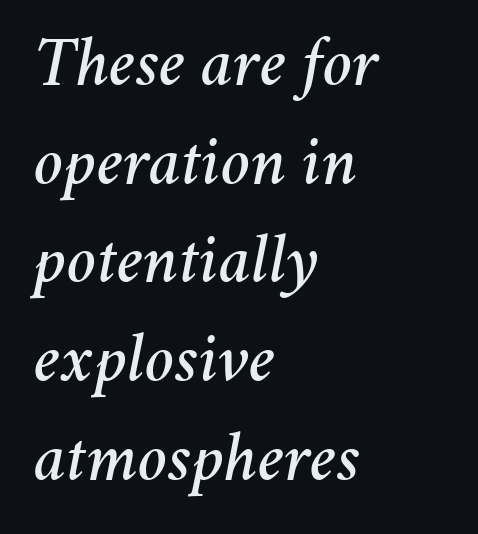
{"italic": "yes", "lean": "right", "slant_degrees": 11, "width": "normal", "stroke_contrast": "medium", "x_height": "medium", "monospaced": "no", "underline": "no", "align": "left", "line_spacing": "normal", "line_spacing_ratio": 1.41, "letter_spacing": "normal", "letter_spacing_em": 0.0, "glyph_px": 70}
